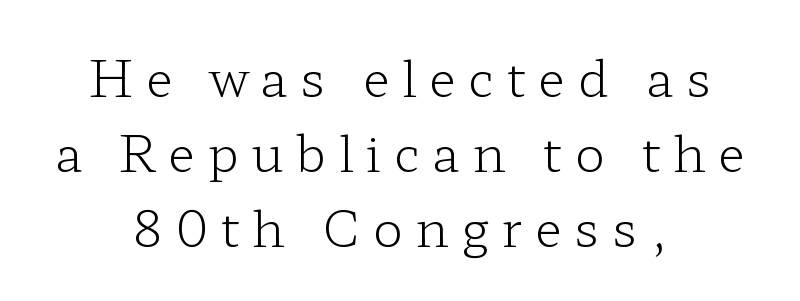
One glance says typical: line gaps are just what's usual. Is this a fixed-width face? No — the glyphs have proportional, varying widths. Stems here are at most as thick as an everyday book face. If you folded the block vertically in half, each line would mirror itself in length.
